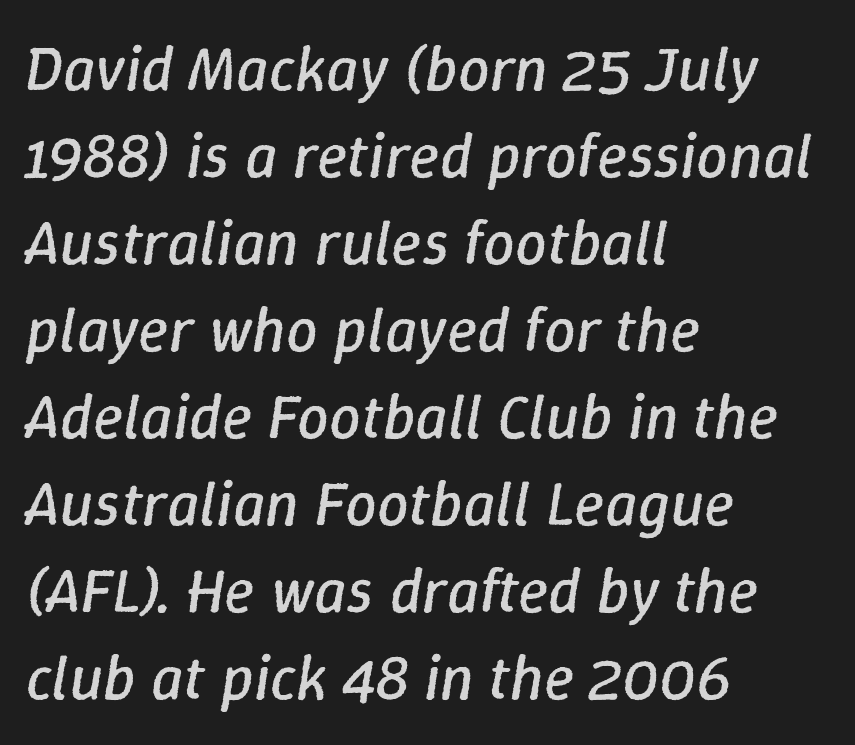
The image shows 63 px regular-weight type, italic (leaning right); set left-aligned, normal line spacing (1.38x), normal letter spacing, not underlined; low stroke contrast and a medium x-height.
